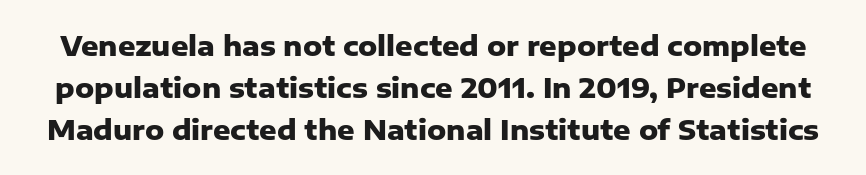
Baseline-to-baseline distance is the conventional proportion of letter height. Each row of text sits above clean, open space. This is the regular roman posture of the typeface. Here the glyphs are tracked normally, forming tight word shapes. Weight check: bold — yes, fully.
